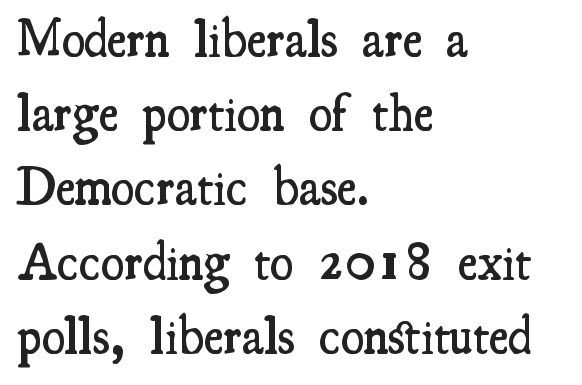
The image shows 53 px semibold, condensed serif type, upright; set left-aligned, normal line spacing (1.4x), normal letter spacing, not underlined; medium stroke contrast and a small x-height.
